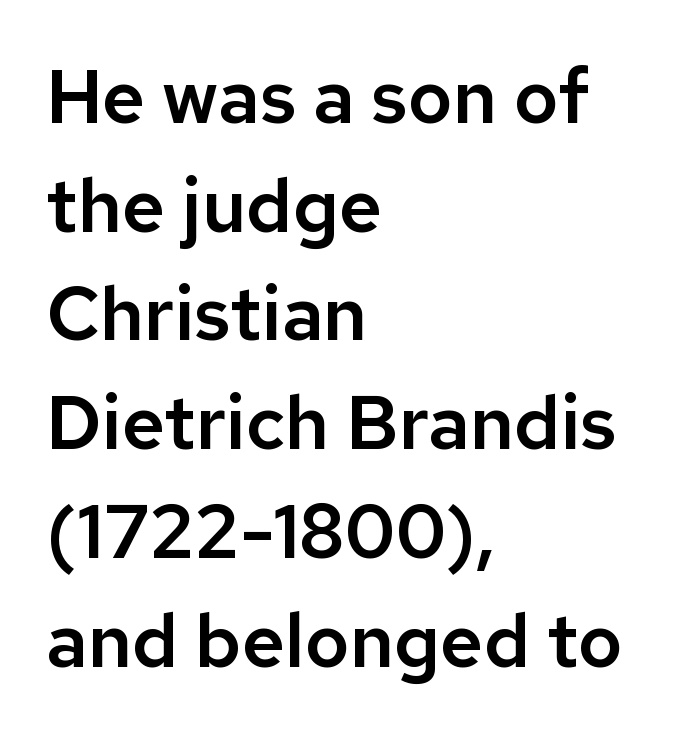
The image shows 75 px sans-serif type, upright; set left-aligned, normal line spacing (1.45x), normal letter spacing, not underlined; low stroke contrast and a medium x-height.
